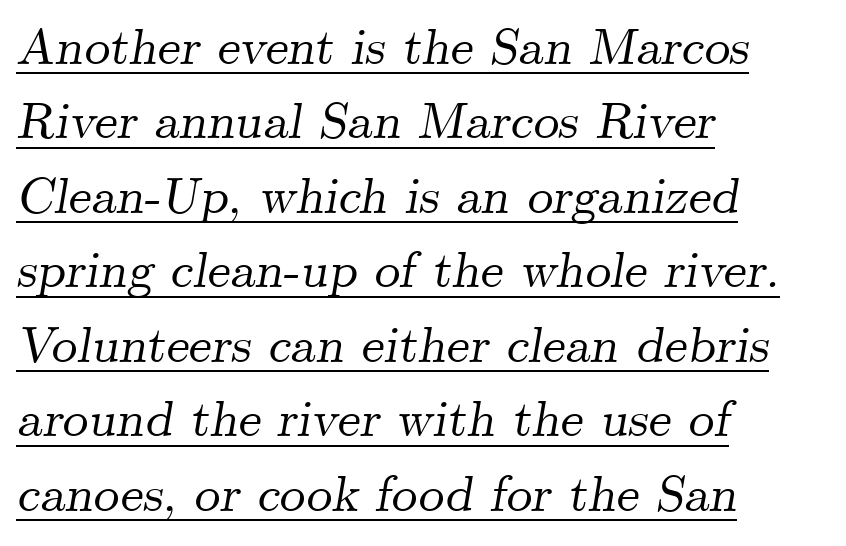
The image shows 51 px serif type, italic (leaning right); set left-aligned, normal line spacing (1.46x), normal letter spacing, underlined; medium stroke contrast and a small x-height.
